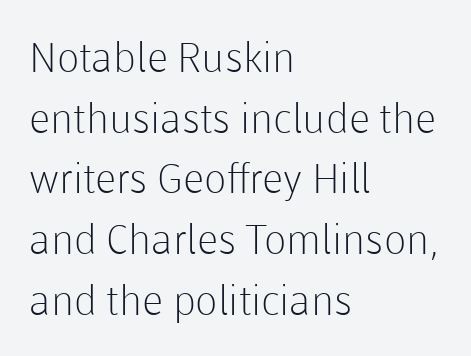
{"serif": "no", "italic": "no", "bold": "no", "weight": "light", "width": "normal", "stroke_contrast": "low", "x_height": "medium", "monospaced": "no", "underline": "no", "align": "left", "line_spacing": "normal", "line_spacing_ratio": 1.48, "letter_spacing": "normal", "letter_spacing_em": 0.0, "glyph_px": 41}
